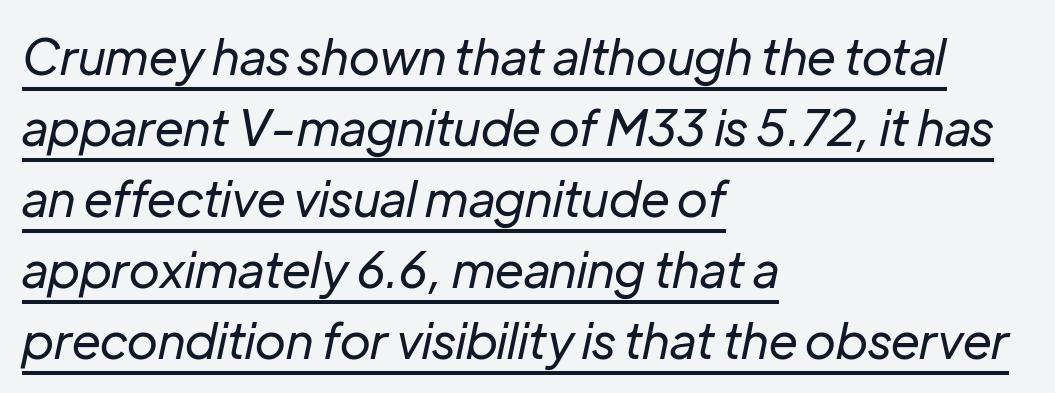
Q: Is the text bold? A: No.
Q: Is the text italic (slanted)? A: Yes, it leans right by about 12 degrees.
Q: Is the text underlined? A: Yes.
Q: How is the paragraph aligned? A: Left-aligned.
Q: Is the spacing between letters normal or unusually wide? A: Normal.
Q: Is the spacing between lines tight, normal or loose? A: Normal.
Q: Width (condensed, normal, or wide)? A: Normal.
Q: Stroke contrast? A: Low.
Q: x-height? A: Medium.
Q: Monospaced? A: No.
